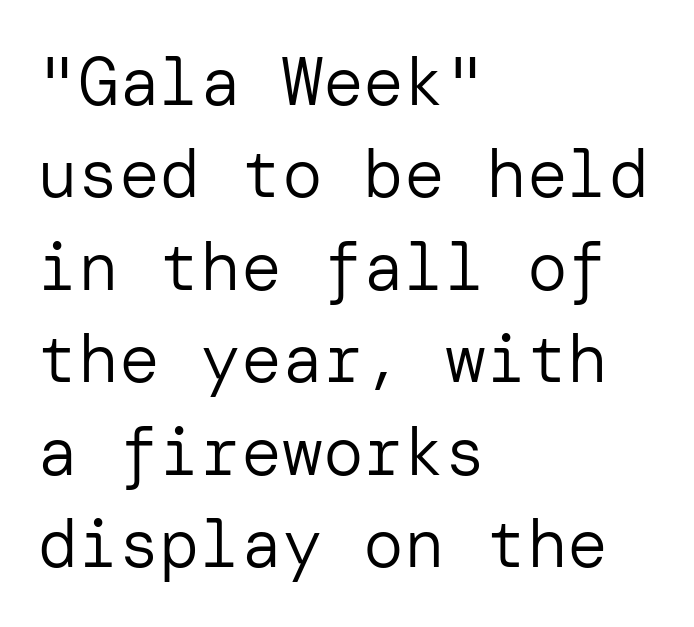
Q: Is the text bold? A: No.
Q: Is the text italic (slanted)? A: No, it is upright.
Q: Is the typeface a serif or a sans-serif typeface? A: Sans-serif.
Q: Is the text underlined? A: No.
Q: How is the paragraph aligned? A: Left-aligned.
Q: Is the spacing between letters normal or unusually wide? A: Normal.
Q: Is the spacing between lines tight, normal or loose? A: Normal.
Q: Width (condensed, normal, or wide)? A: Normal.
Q: Stroke contrast? A: Low.
Q: x-height? A: Medium.
